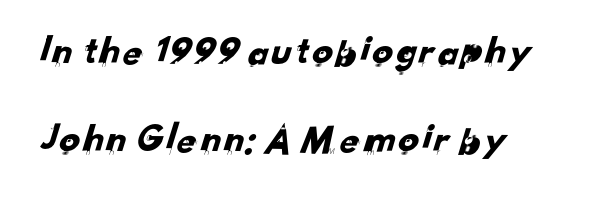
The image shows 41 px sans-serif type; set left-aligned, loose line spacing (2.14x), normal letter spacing, not underlined; low stroke contrast and a small x-height.
